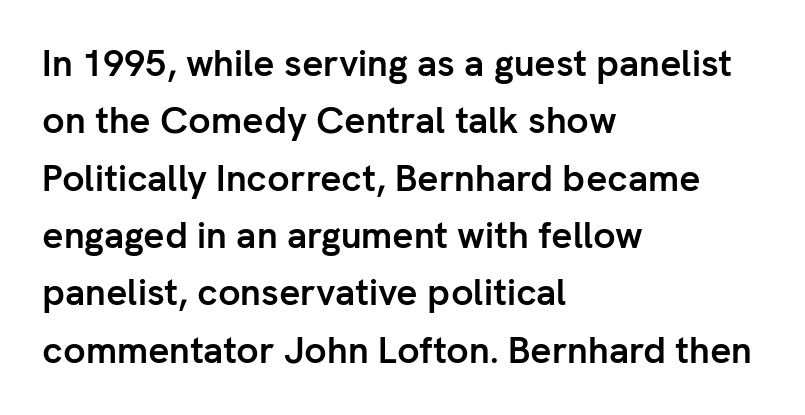
Q: Is the text bold? A: Yes.
Q: Is the text italic (slanted)? A: No, it is upright.
Q: Is the typeface a serif or a sans-serif typeface? A: Sans-serif.
Q: Is the text underlined? A: No.
Q: How is the paragraph aligned? A: Left-aligned.
Q: Is the spacing between letters normal or unusually wide? A: Normal.
Q: Is the spacing between lines tight, normal or loose? A: Normal.
Q: Width (condensed, normal, or wide)? A: Normal.
Q: Stroke contrast? A: Low.
Q: x-height? A: Medium.
Q: Monospaced? A: No.
